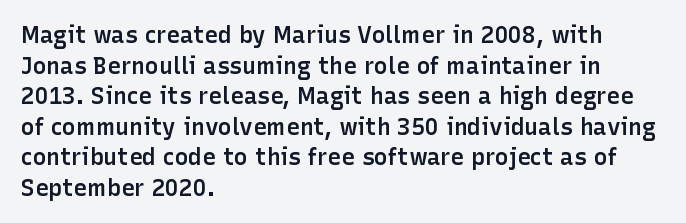
The image shows 23 px text type, upright; set left-aligned, normal line spacing (1.33x), normal letter spacing, not underlined.
